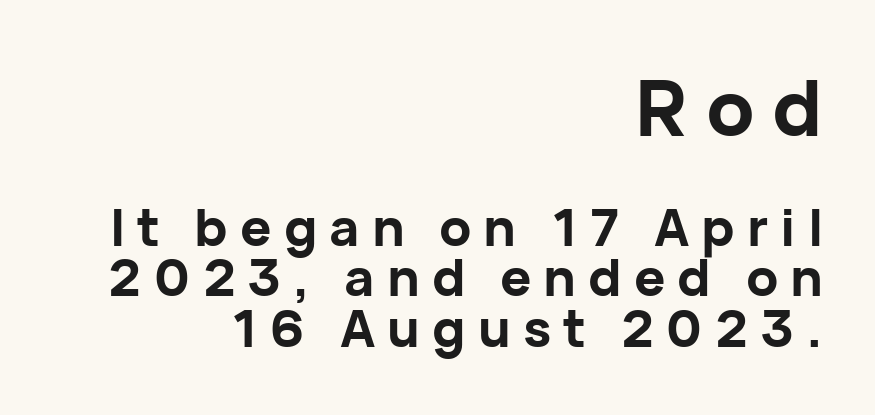
Q: Is the text bold? A: Yes.
Q: Is the text italic (slanted)? A: No, it is upright.
Q: Is the typeface a serif or a sans-serif typeface? A: Sans-serif.
Q: Is the text underlined? A: No.
Q: How is the paragraph aligned? A: Right-aligned.
Q: Is the spacing between letters normal or unusually wide? A: Unusually wide.
Q: Is the spacing between lines tight, normal or loose? A: Tight.
Q: Which block of text is set in a larger size, the first (top) or the second (bottom)? A: The first (top) one.
Q: Width (condensed, normal, or wide)? A: Normal.
Q: Stroke contrast? A: Low.
Q: x-height? A: Medium.
Q: Monospaced? A: No.
